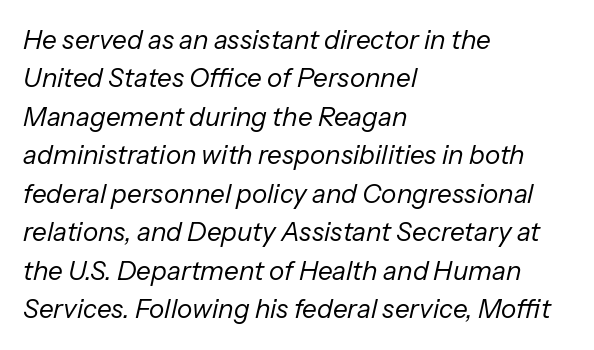
{"italic": "yes", "lean": "right", "slant_degrees": 13, "bold": "no", "underline": "no", "align": "left", "line_spacing": "normal", "line_spacing_ratio": 1.48, "letter_spacing": "normal", "letter_spacing_em": 0.0, "glyph_px": 26}
